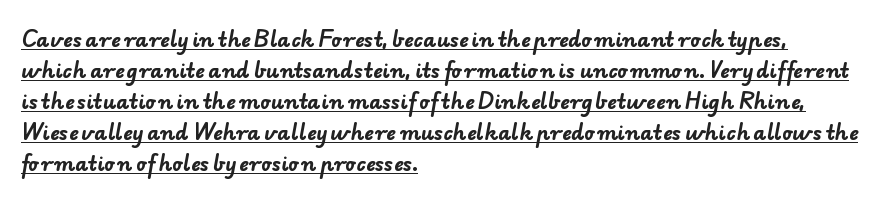
{"bold": "yes", "underline": "yes", "align": "left", "line_spacing": "normal", "line_spacing_ratio": 1.55, "letter_spacing": "normal", "letter_spacing_em": 0.0, "glyph_px": 20}
